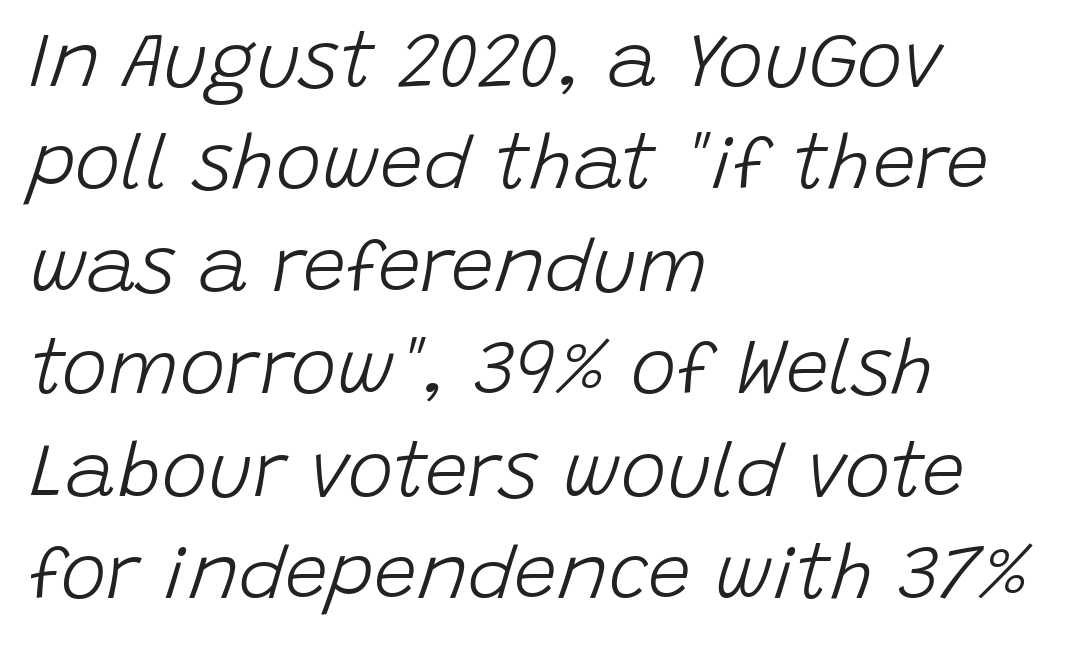
Teacher's note: observe the even left margin — that is flush-left alignment. Is this a fixed-width face? No — the glyphs have proportional, varying widths. Is there much room between lines? A standard amount, neither cramped nor airy. A light-to-regular cut is what we see here. There's an unmistakable incline to the writing here.
